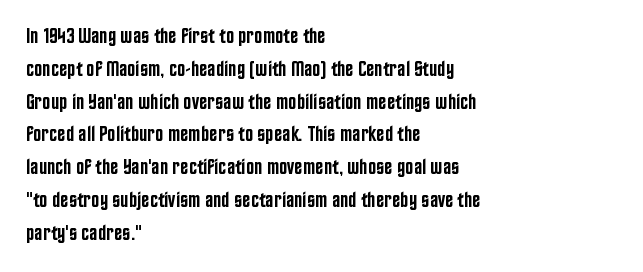
The image shows 22 px text type, upright; set left-aligned, normal line spacing (1.49x), normal letter spacing, not underlined.
